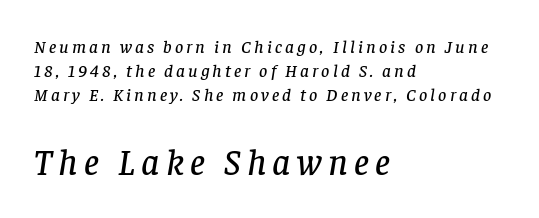
Q: Is the text italic (slanted)? A: Yes, it leans right by about 8 degrees.
Q: Is the typeface a serif or a sans-serif typeface? A: Serif.
Q: Is the text underlined? A: No.
Q: How is the paragraph aligned? A: Left-aligned.
Q: Is the spacing between lines tight, normal or loose? A: Normal.
Q: Which block of text is set in a larger size, the first (top) or the second (bottom)? A: The second (bottom) one.
Q: Width (condensed, normal, or wide)? A: Normal.
Q: Stroke contrast? A: Low.
Q: x-height? A: Large.
Q: Monospaced? A: No.
